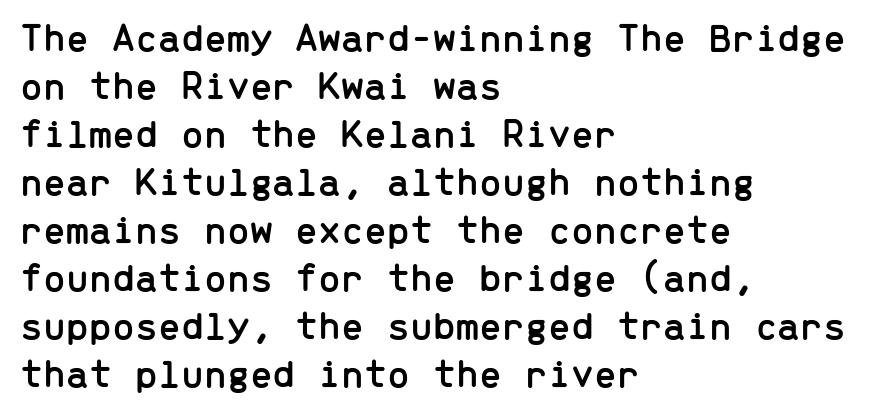
{"serif": "no", "italic": "no", "width": "normal", "stroke_contrast": "low", "x_height": "medium", "monospaced": "yes", "underline": "no", "align": "left", "line_spacing_ratio": 1.17, "letter_spacing": "normal", "letter_spacing_em": 0.0, "glyph_px": 41}
